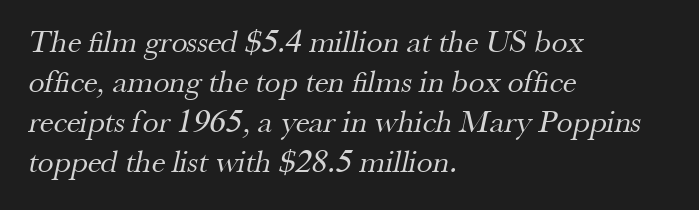
This sample has the flowing, uneven cadence of proportional lettering. Heaviness? Minimal to ordinary, like unemphasized prose. Check where the strokes stop: tiny serifs finish them off. The rows are spaced the way most documents space them. Left-aligned paragraph, ragged on the right.
